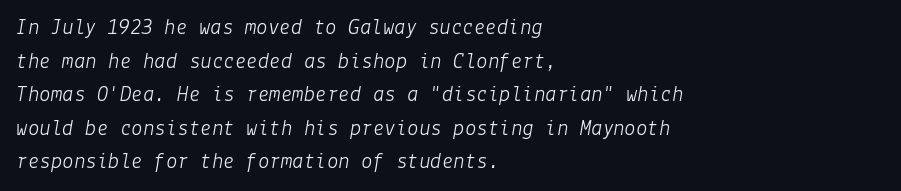
The image shows 23 px text type, italic (leaning right); set left-aligned, normal line spacing (1.46x), normal letter spacing, not underlined.
